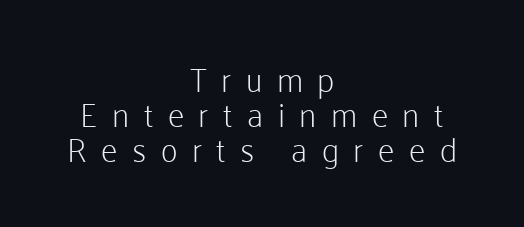
Reading down the column, the eye jumps only a short way to each next line. A student would call this center alignment; a typographer would say set centered. Is the letter spacing exaggerated? Yes — the characters are pushed far apart. This sample has the flowing, uneven cadence of proportional lettering. Summary of weight: not heavy and not bold.
